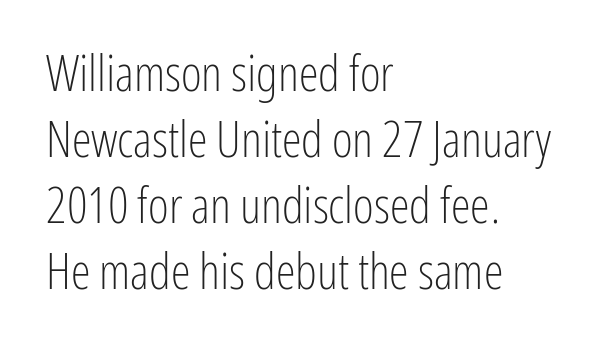
{"serif": "no", "italic": "no", "bold": "no", "weight": "light", "width": "condensed", "stroke_contrast": "low", "x_height": "medium", "monospaced": "no", "underline": "no", "align": "left", "line_spacing": "normal", "line_spacing_ratio": 1.32, "letter_spacing": "normal", "letter_spacing_em": 0.0, "glyph_px": 50}
